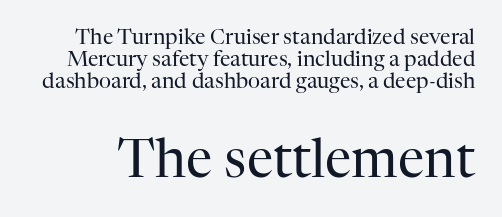
Visually, the bottom section dominates because its glyphs are scaled up. Upright lettering throughout. To sum up the face: it has serifs. The font sits on the lighter half of the weight spectrum, regular included.
